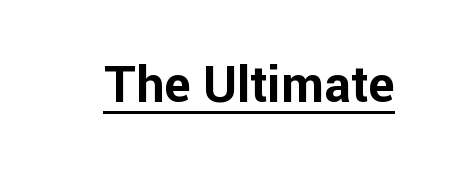
The image shows 50 px bold sans-serif type, upright; set normal letter spacing, underlined; low stroke contrast and a medium x-height.
